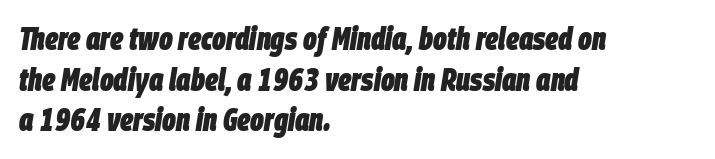
{"italic": "yes", "lean": "right", "slant_degrees": 9, "bold": "yes", "weight": "heavy", "width": "condensed", "stroke_contrast": "low", "x_height": "large", "monospaced": "no", "underline": "no", "align": "left", "line_spacing": "normal", "line_spacing_ratio": 1.27, "letter_spacing": "normal", "letter_spacing_em": 0.0, "glyph_px": 32}
